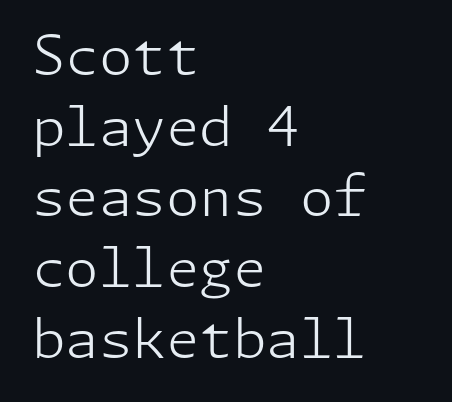
{"serif": "no", "italic": "no", "bold": "no", "weight": "light", "width": "normal", "stroke_contrast": "low", "x_height": "medium", "underline": "no", "align": "left", "line_spacing": "normal", "line_spacing_ratio": 1.31, "letter_spacing": "normal", "letter_spacing_em": 0.0, "glyph_px": 54}
